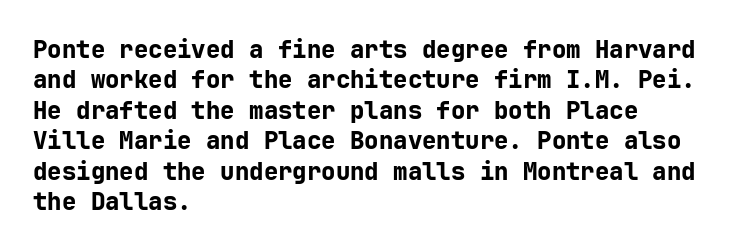
Q: Is the text bold? A: Yes.
Q: Is the text italic (slanted)? A: No, it is upright.
Q: Is the text underlined? A: No.
Q: How is the paragraph aligned? A: Left-aligned.
Q: Is the spacing between letters normal or unusually wide? A: Normal.
Q: Is the spacing between lines tight, normal or loose? A: Normal.
